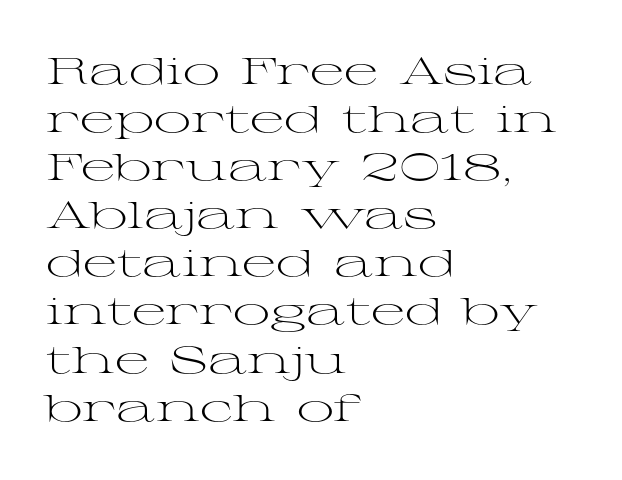
{"serif": "yes", "italic": "no", "bold": "no", "weight": "light", "width": "wide", "stroke_contrast": "medium", "x_height": "medium", "monospaced": "no", "underline": "no", "align": "left", "line_spacing": "normal", "line_spacing_ratio": 1.3, "letter_spacing": "normal", "letter_spacing_em": 0.0, "glyph_px": 37}
